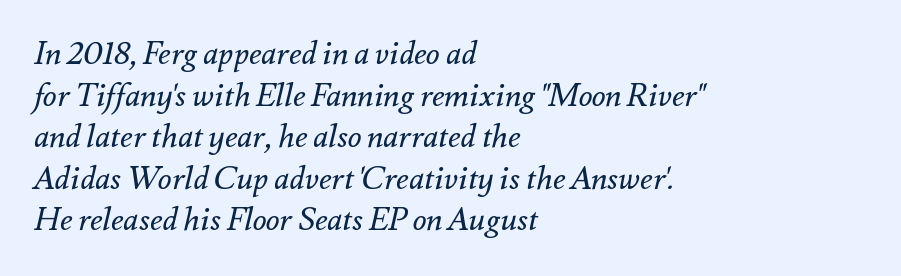
The image shows 32 px regular-weight type, italic (leaning right); set left-aligned, normal line spacing (1.3x), normal letter spacing, not underlined; medium stroke contrast and a small x-height.
